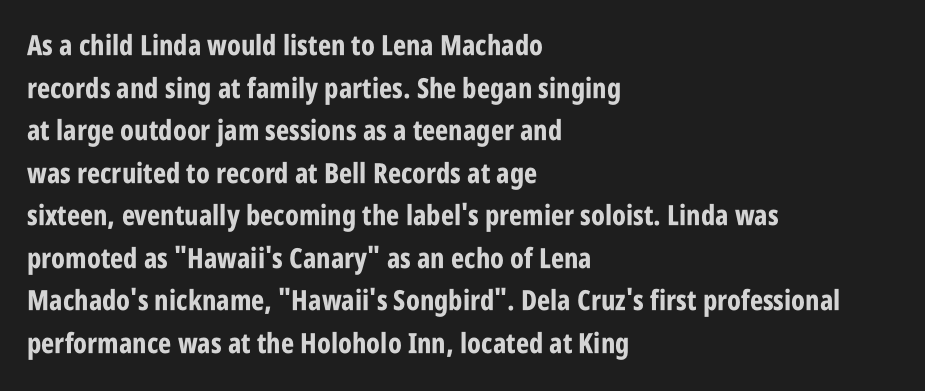
The image shows 28 px bold, condensed sans-serif type, upright; set left-aligned, normal line spacing (1.52x), normal letter spacing, not underlined; low stroke contrast and a large x-height.
